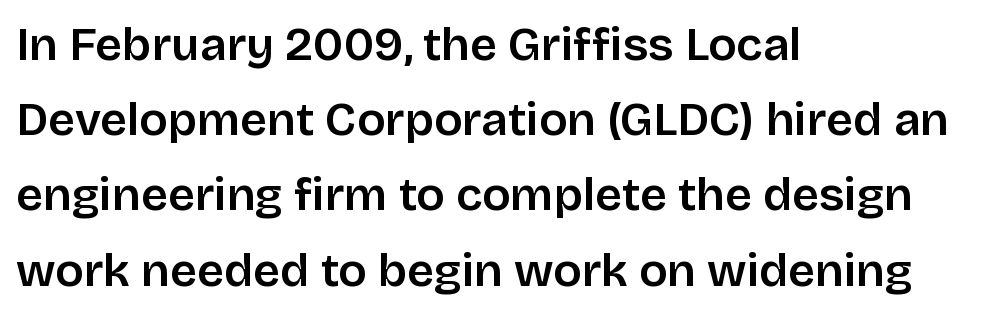
The gap between lines stays unmarked. Inter-character spacing is left at the font's built-in metrics. Italic? Not at all — the glyphs are vertical. The passage shown stacks its lines at a standard gap.
